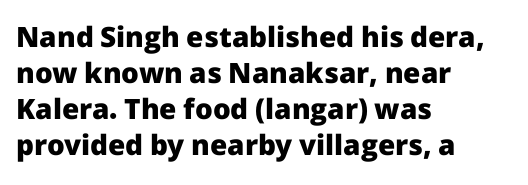
The image shows 28 px heavy sans-serif type, upright; set left-aligned, normal line spacing (1.28x), normal letter spacing, not underlined; low stroke contrast and a medium x-height.
